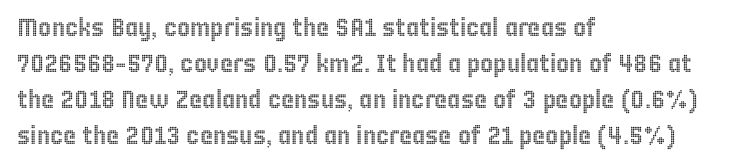
{"italic": "no", "underline": "no", "align": "left", "line_spacing": "normal", "line_spacing_ratio": 1.44, "letter_spacing": "normal", "letter_spacing_em": 0.0, "glyph_px": 25}
